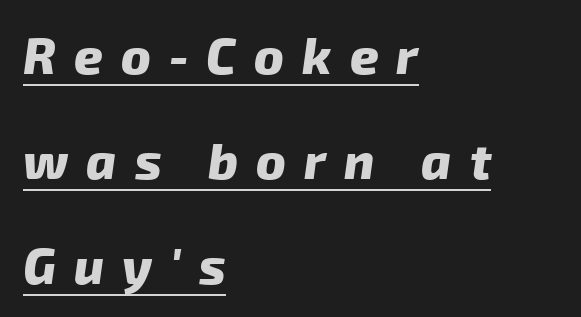
Q: Is the text bold? A: Yes.
Q: Is the typeface a serif or a sans-serif typeface? A: Sans-serif.
Q: Is the text underlined? A: Yes.
Q: How is the paragraph aligned? A: Left-aligned.
Q: Is the spacing between letters normal or unusually wide? A: Unusually wide.
Q: Is the spacing between lines tight, normal or loose? A: Loose.
Q: Width (condensed, normal, or wide)? A: Normal.
Q: Stroke contrast? A: Low.
Q: x-height? A: Medium.
Q: Monospaced? A: No.
